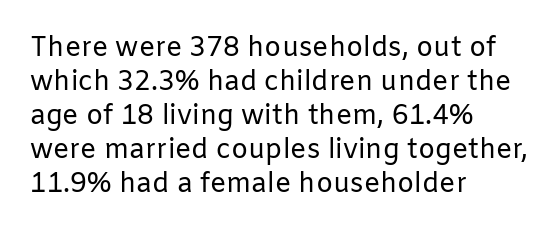
Q: Is the text bold? A: No.
Q: Is the text italic (slanted)? A: No, it is upright.
Q: Is the text underlined? A: No.
Q: How is the paragraph aligned? A: Left-aligned.
Q: Is the spacing between letters normal or unusually wide? A: Normal.
Q: Is the spacing between lines tight, normal or loose? A: Normal.
